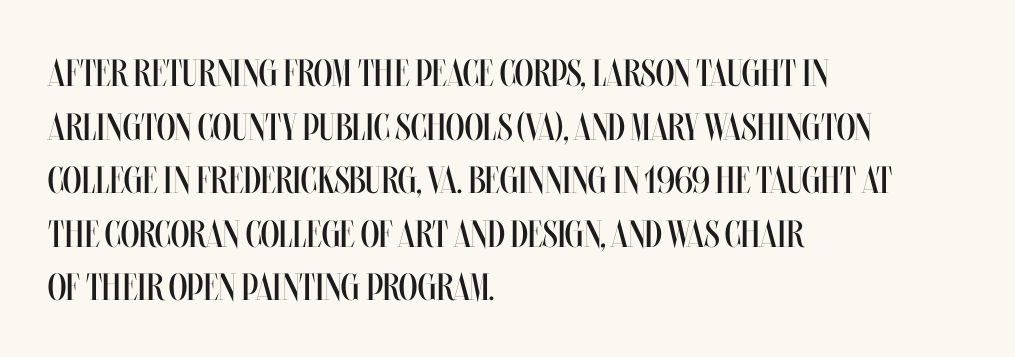
A typesetter would call this proportional, since set widths differ per character. The space beneath each line is pristine and unruled. These glyphs show unthickened strokes, regular width or finer. Honestly, the letter spacing is just normal — you wouldn't notice it. Ordinary non-slanted type is in use. The rows are spaced the way most documents space them.
